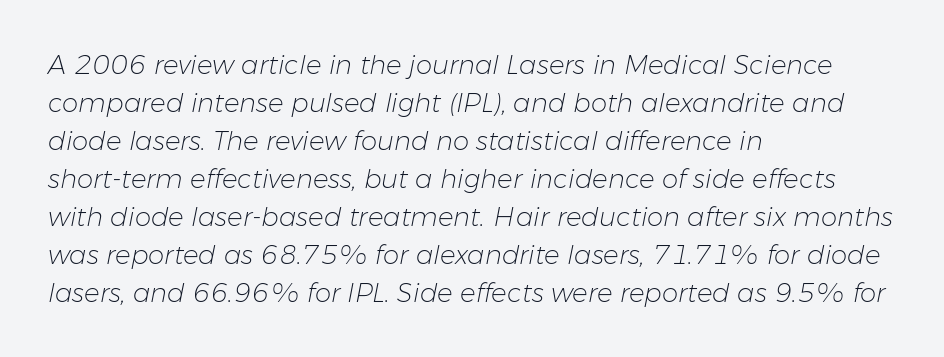
The image shows 26 px text type, italic (leaning right); set left-aligned, normal line spacing (1.46x), normal letter spacing, not underlined.
